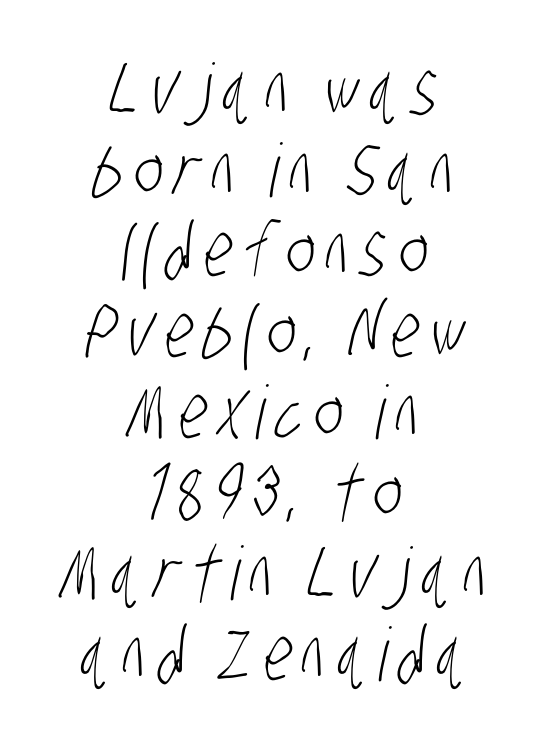
The image shows 74 px light, condensed sans-serif type; set centered, tight line spacing (1.09x), not underlined; low stroke contrast and a large x-height.
